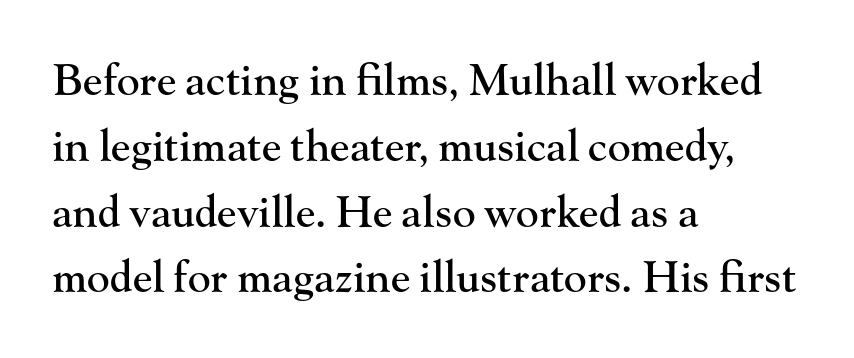
You could call the tracking neutral — neither tight nor loose. Underline: absent. Leading matches the norm, producing a regular column. The rendering uses natural spacing where letterforms have individual widths. Vertical strokes here are truly vertical.
